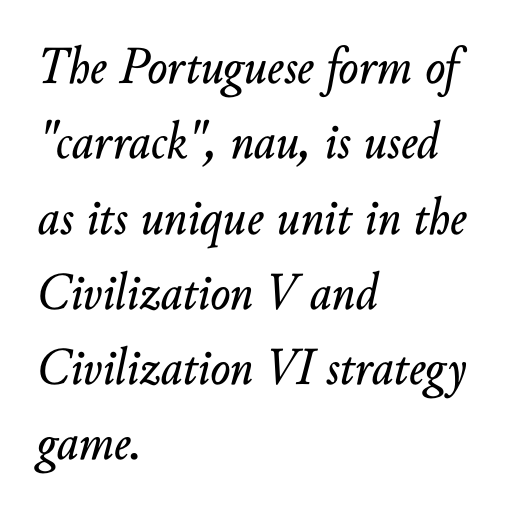
Q: Is the text italic (slanted)? A: Yes, it leans right by about 10 degrees.
Q: Is the text underlined? A: No.
Q: How is the paragraph aligned? A: Left-aligned.
Q: Is the spacing between letters normal or unusually wide? A: Normal.
Q: Is the spacing between lines tight, normal or loose? A: Normal.
Q: Width (condensed, normal, or wide)? A: Normal.
Q: Stroke contrast? A: Low.
Q: x-height? A: Small.
Q: Monospaced? A: No.
